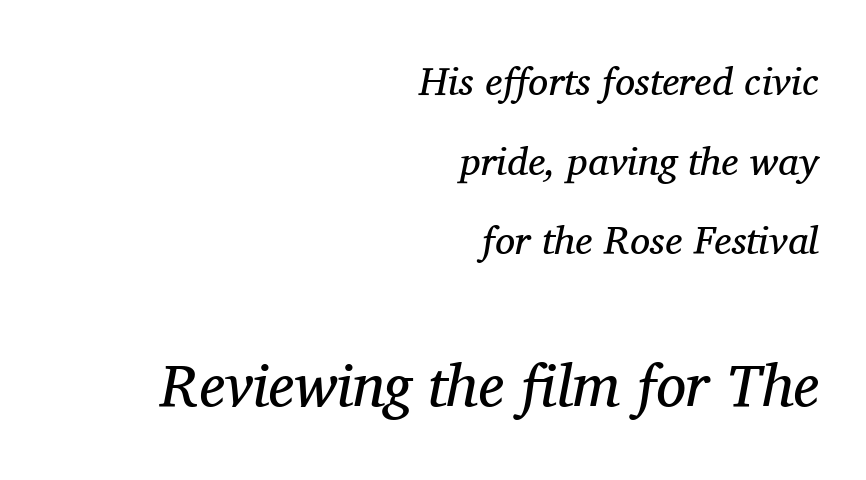
Q: Is the text bold? A: No.
Q: Is the text italic (slanted)? A: Yes, it leans right by about 11 degrees.
Q: Is the typeface a serif or a sans-serif typeface? A: Serif.
Q: Is the text underlined? A: No.
Q: How is the paragraph aligned? A: Right-aligned.
Q: Is the spacing between letters normal or unusually wide? A: Normal.
Q: Is the spacing between lines tight, normal or loose? A: Loose.
Q: Which block of text is set in a larger size, the first (top) or the second (bottom)? A: The second (bottom) one.
Q: Width (condensed, normal, or wide)? A: Normal.
Q: Stroke contrast? A: Medium.
Q: x-height? A: Medium.
Q: Monospaced? A: No.
